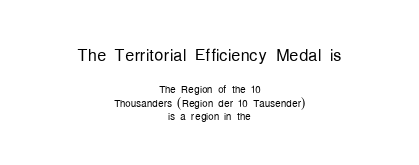
Which of the two is more prominent by size? The first, at the top. Do the letters lean? They stand straight. The specimen omits any rule beneath the text block's lines. Caption: standard tracking, unaltered. This sample trades vertical openness for compactness between lines.
